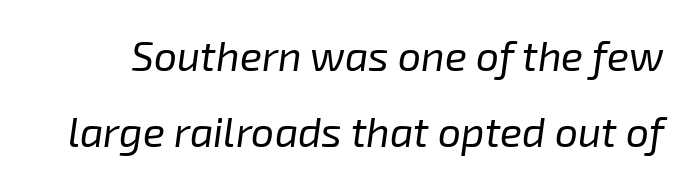
The image shows 41 px regular-weight type, italic (leaning right); set line spacing 1.85x, normal letter spacing, not underlined; low stroke contrast and a medium x-height.
